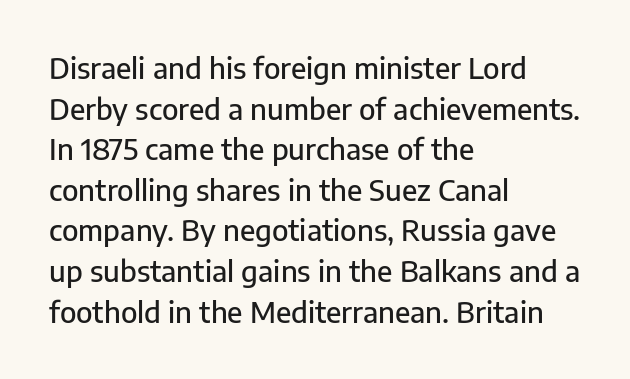
The image shows 29 px sans-serif type, upright; set left-aligned, normal line spacing (1.4x), normal letter spacing, not underlined; low stroke contrast and a medium x-height.
